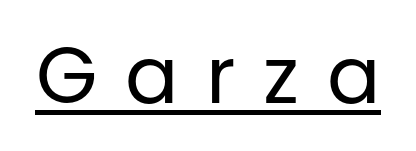
{"serif": "no", "italic": "no", "bold": "no", "weight": "regular", "width": "normal", "stroke_contrast": "low", "x_height": "large", "monospaced": "no", "underline": "yes", "letter_spacing": "wide", "letter_spacing_em": 0.35, "glyph_px": 79}
